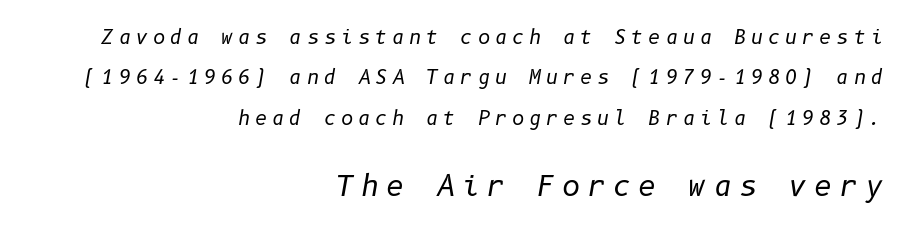
The image shows 28 px regular-weight type, italic (leaning right); set right-aligned, loose line spacing (2.12x), unusually wide letter spacing (+0.25 em), not underlined; the second (bottom) block is 1.47x larger; low stroke contrast and a medium x-height.
